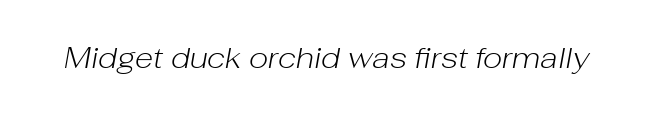
The font's italic variant was chosen for this text. The letterforms sit shoulder to shoulder at normal distance. Spacing verdict: proportional, widths tailored to each character. Letters have the restrained weight of plain body copy at most. Clear beneath every line of the passage.
